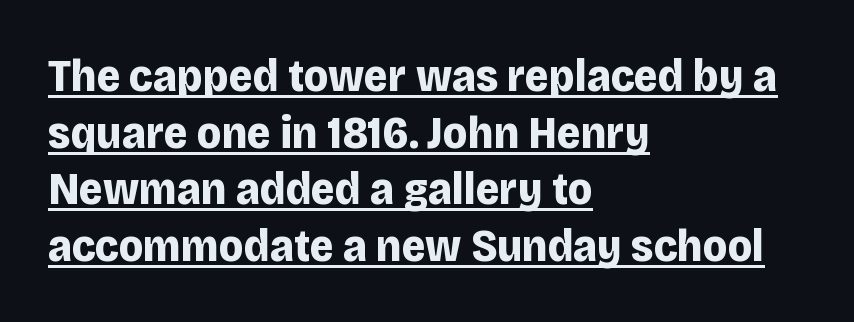
The image shows 46 px bold sans-serif type, upright; set left-aligned, line spacing 1.23x, normal letter spacing, underlined; low stroke contrast and a large x-height.
